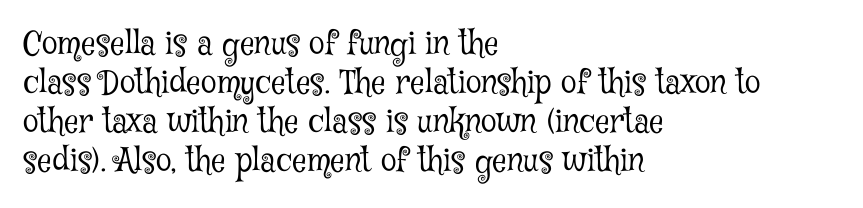
The face used here is proportionally spaced, like ordinary book or web type. This rendering employs a face with finishing strokes, i.e., a serif. Line starts are locked; line ends wander. Vertical strokes here are truly vertical. How are the letters spaced? Ordinarily, with no added tracking.
